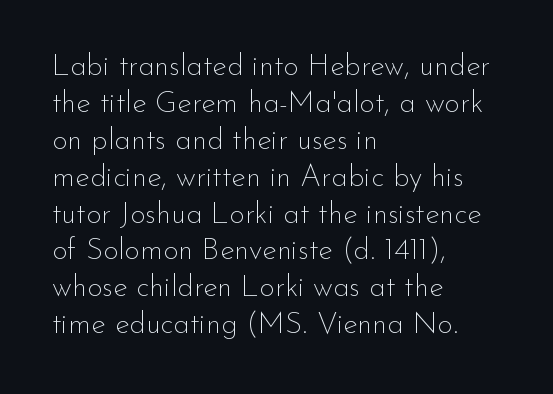
The font sits on the lighter half of the weight spectrum, regular included. Every character sits straight up, as roman type does. The rendering shows plain stroke endings on the letterforms — a sans-serif design. Honestly, the letter spacing is just normal — you wouldn't notice it. Decoration check: the copy has no underline.
